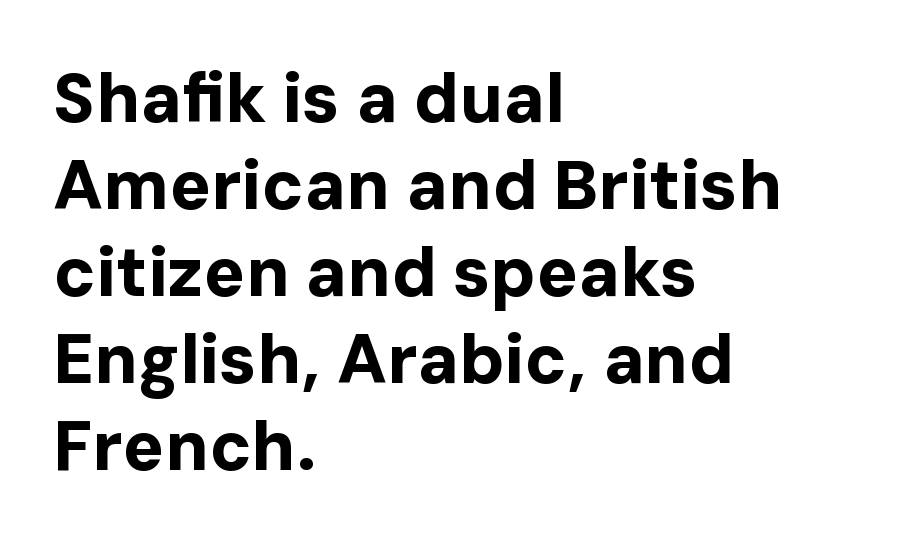
{"serif": "no", "italic": "no", "bold": "yes", "weight": "bold", "width": "normal", "stroke_contrast": "low", "x_height": "medium", "monospaced": "no", "underline": "no", "align": "left", "line_spacing": "normal", "line_spacing_ratio": 1.26, "letter_spacing": "normal", "letter_spacing_em": 0.0, "glyph_px": 69}
